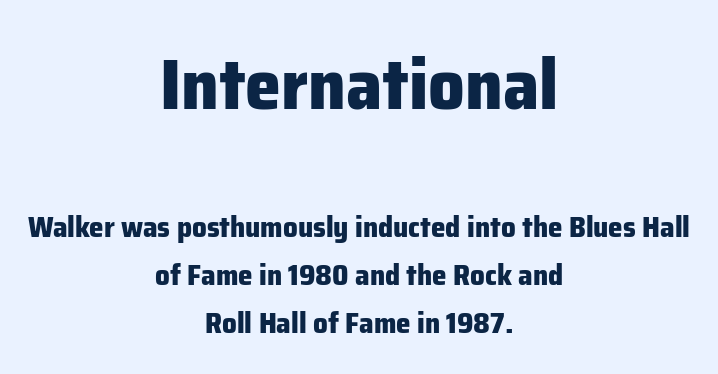
Q: Is the text bold? A: Yes.
Q: Is the text italic (slanted)? A: No, it is upright.
Q: Is the typeface a serif or a sans-serif typeface? A: Sans-serif.
Q: Is the text underlined? A: No.
Q: How is the paragraph aligned? A: Centered.
Q: Is the spacing between letters normal or unusually wide? A: Normal.
Q: Is the spacing between lines tight, normal or loose? A: Normal.
Q: Which block of text is set in a larger size, the first (top) or the second (bottom)? A: The first (top) one.
Q: Width (condensed, normal, or wide)? A: Normal.
Q: Stroke contrast? A: Low.
Q: x-height? A: Medium.
Q: Monospaced? A: No.
